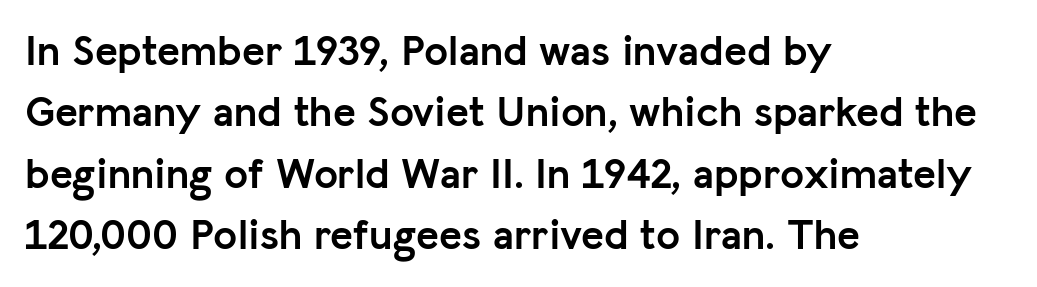
{"serif": "no", "italic": "no", "bold": "yes", "weight": "semibold", "width": "normal", "stroke_contrast": "low", "x_height": "medium", "monospaced": "no", "underline": "no", "align": "left", "line_spacing": "normal", "line_spacing_ratio": 1.43, "letter_spacing": "normal", "letter_spacing_em": 0.0, "glyph_px": 43}
